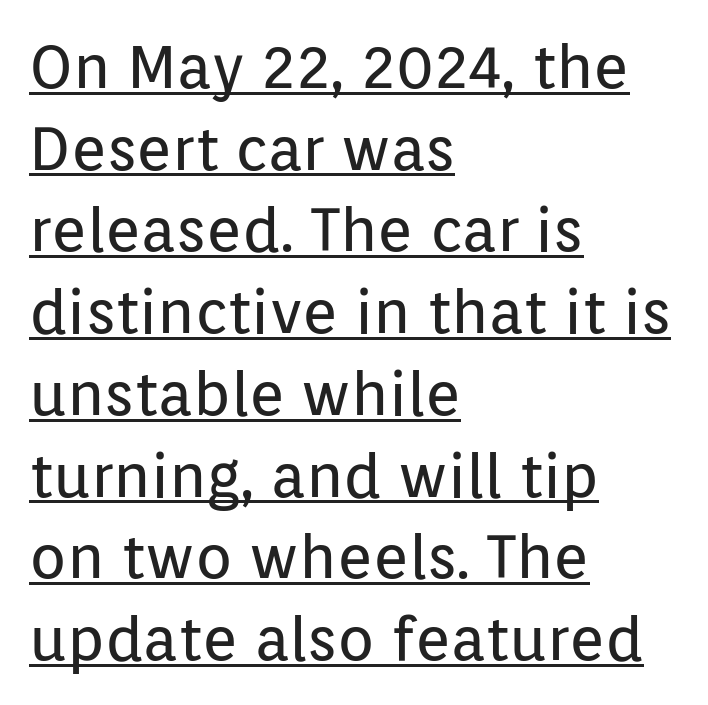
The image shows 61 px regular-weight sans-serif type, upright; set left-aligned, normal line spacing (1.34x), normal letter spacing, underlined; low stroke contrast and a medium x-height.
